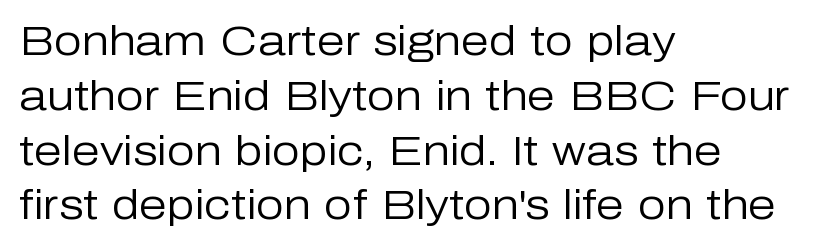
Q: Is the text bold? A: No.
Q: Is the text italic (slanted)? A: No, it is upright.
Q: Is the typeface a serif or a sans-serif typeface? A: Sans-serif.
Q: Is the text underlined? A: No.
Q: How is the paragraph aligned? A: Left-aligned.
Q: Is the spacing between letters normal or unusually wide? A: Normal.
Q: Is the spacing between lines tight, normal or loose? A: Normal.
Q: Width (condensed, normal, or wide)? A: Normal.
Q: Stroke contrast? A: Low.
Q: x-height? A: Medium.
Q: Monospaced? A: No.
